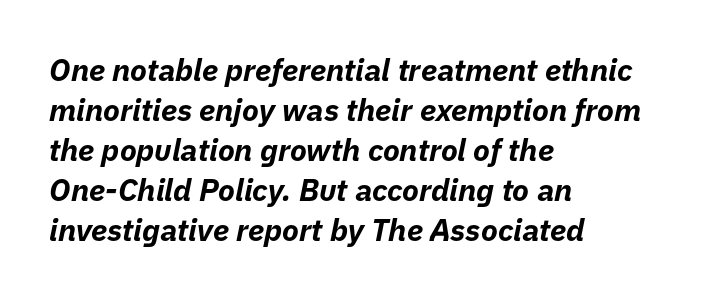
Q: Is the text bold? A: Yes.
Q: Is the text italic (slanted)? A: Yes, it leans right by about 11 degrees.
Q: Is the text underlined? A: No.
Q: How is the paragraph aligned? A: Left-aligned.
Q: Is the spacing between letters normal or unusually wide? A: Normal.
Q: Is the spacing between lines tight, normal or loose? A: Normal.
Q: Width (condensed, normal, or wide)? A: Normal.
Q: Stroke contrast? A: Low.
Q: x-height? A: Medium.
Q: Monospaced? A: No.
